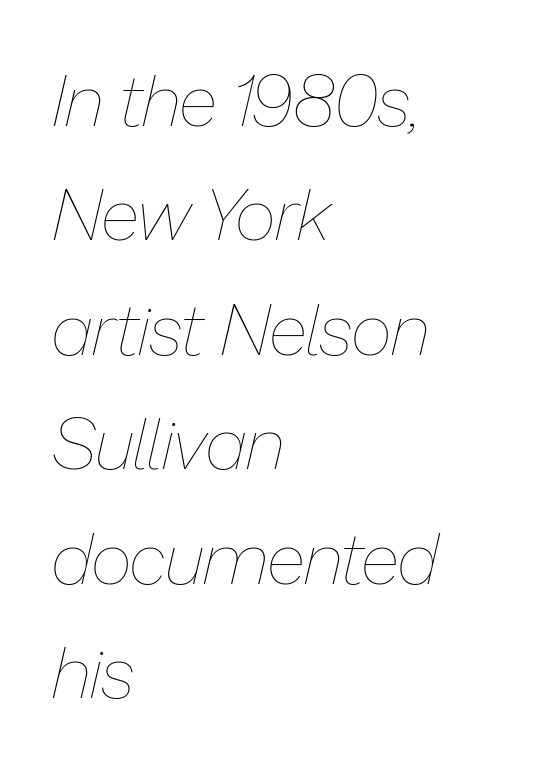
{"italic": "yes", "lean": "right", "slant_degrees": 13, "bold": "no", "weight": "thin", "width": "normal", "stroke_contrast": "low", "x_height": "medium", "monospaced": "no", "underline": "no", "align": "left", "line_spacing": "normal", "line_spacing_ratio": 1.59, "letter_spacing": "normal", "letter_spacing_em": 0.0, "glyph_px": 72}
